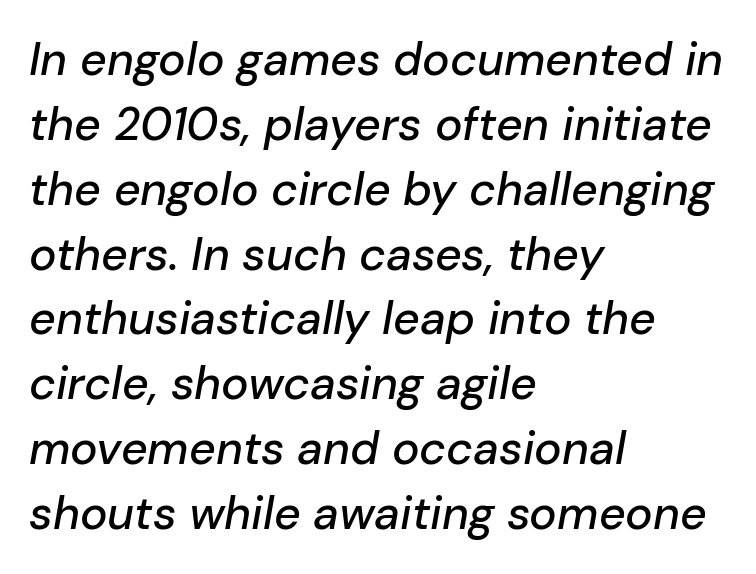
Tracking here is standard; glyphs follow each other at the usual distance. Quick note: underline off. These lines stack with their left ends in a neat column. You can tell it's italic because the verticals aren't actually vertical. Proportional: the letters do not fall into vertical columns.
